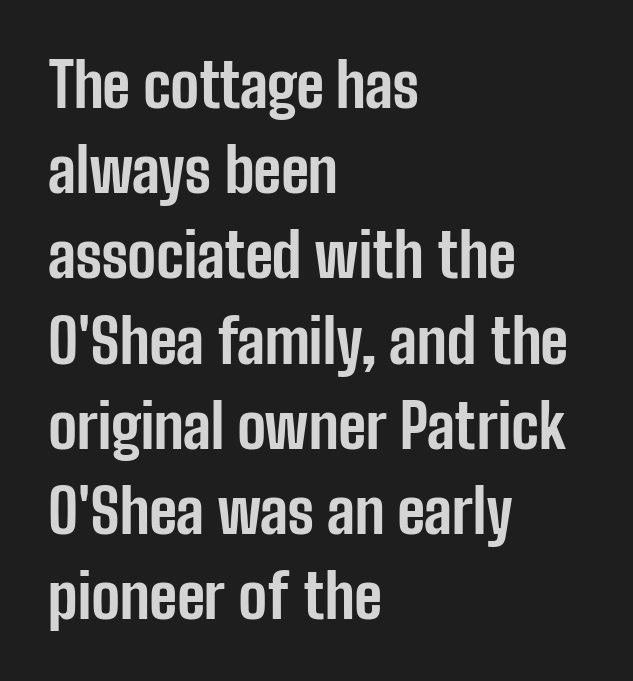
Successive baselines arrive at the customary interval. Descenders hang freely into open space. This rendering leaves character spacing at its baseline value. Is the block centered? No — it sits flush against the left margin. Does the lettering tilt? It doesn't — this is upright. Each letter keeps its own natural width here, so spacing adapts to shape.
